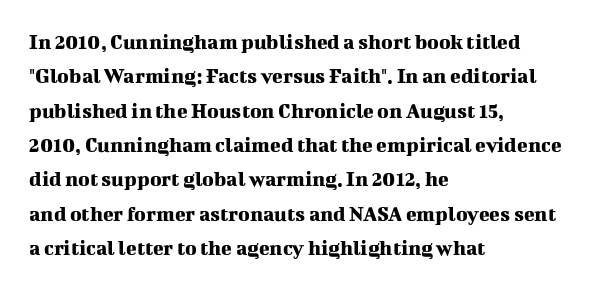
The image shows 22 px text type, upright; set left-aligned, normal line spacing (1.56x), normal letter spacing, not underlined.
